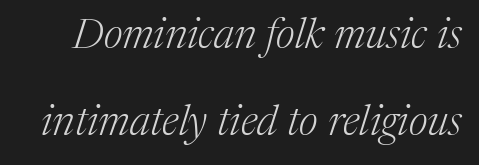
The letters sit at their default tracking, neither squeezed nor spread. The letterforms sit at book weight or below. Bare-footed words on every line. Serifs: yes, visible at the terminals of the letterforms. Does the leading feel generous? Absolutely, it's lavish. The glyphs look as if they've been sheared to an angle.
